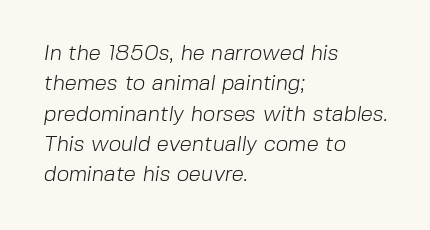
The image shows 22 px text type; set left-aligned, normal line spacing (1.38x), normal letter spacing, not underlined.
